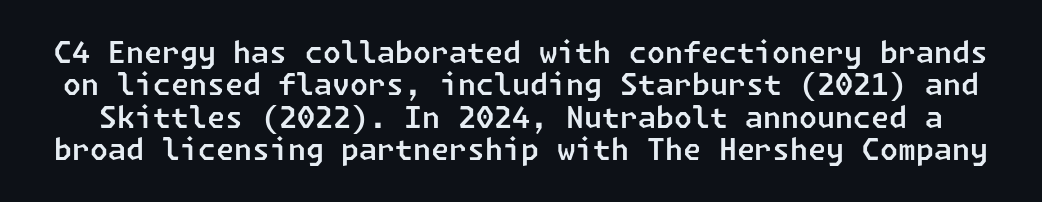
Nothing unusual about the tracking: characters are spaced as the font intends. A clean baseline with only descenders dipping below it. This block would grow much taller if given ordinary leading; it's compressed now. Examine the stroke ends and you'll find no serifs.
